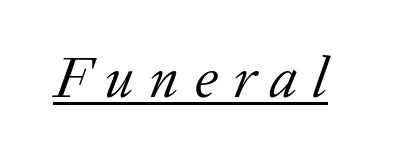
The image shows 57 px regular-weight serif type, italic (leaning right); set unusually wide letter spacing (+0.27 em), underlined; low stroke contrast and a medium x-height.
